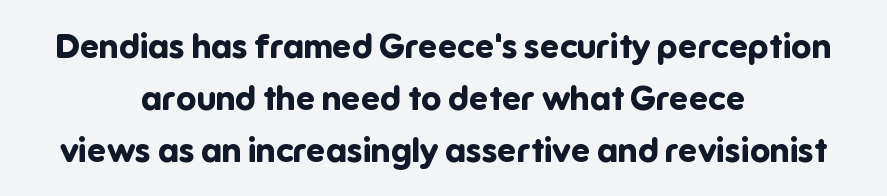
{"serif": "no", "italic": "no", "bold": "yes", "weight": "bold", "width": "normal", "stroke_contrast": "low", "x_height": "medium", "monospaced": "no", "underline": "no", "align": "center", "line_spacing": "normal", "line_spacing_ratio": 1.53, "letter_spacing": "normal", "letter_spacing_em": 0.0, "glyph_px": 34}
